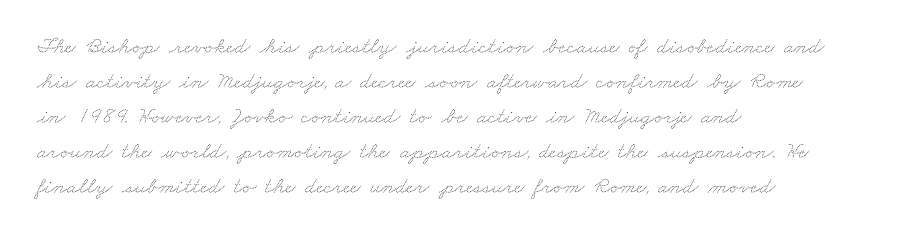
Summary of weight: not heavy and not bold. Leading: standard. The passage shown is not underscored anywhere. Each word holds together tightly as a unit, with standard inter-letter gaps. The lines are quadded left.
